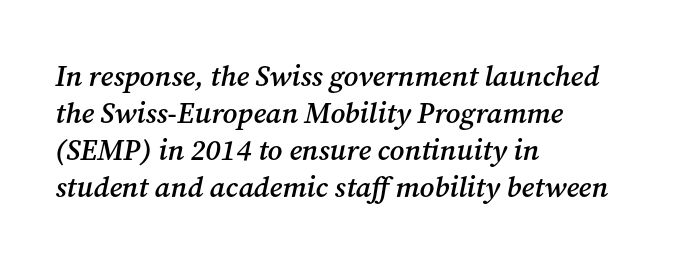
{"serif": "yes", "italic": "yes", "lean": "right", "slant_degrees": 12, "bold": "semi", "weight": "semibold", "width": "normal", "stroke_contrast": "medium", "x_height": "medium", "monospaced": "no", "underline": "no", "align": "left", "line_spacing": "normal", "line_spacing_ratio": 1.28, "letter_spacing": "normal", "letter_spacing_em": 0.0, "glyph_px": 29}
